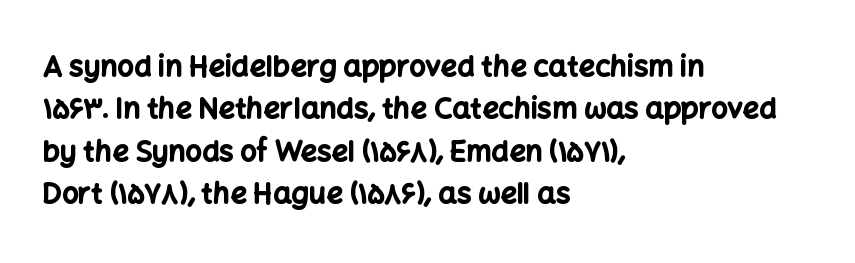
{"serif": "no", "italic": "no", "bold": "yes", "weight": "bold", "width": "normal", "stroke_contrast": "low", "x_height": "medium", "monospaced": "no", "underline": "no", "align": "left", "line_spacing": "normal", "line_spacing_ratio": 1.46, "letter_spacing": "normal", "letter_spacing_em": 0.0, "glyph_px": 29}
